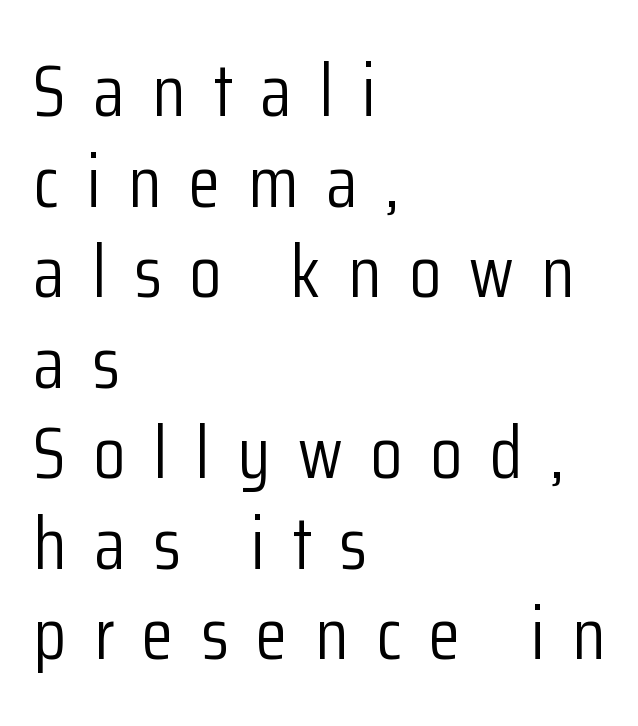
Q: Is the text bold? A: No.
Q: Is the text italic (slanted)? A: No, it is upright.
Q: Is the typeface a serif or a sans-serif typeface? A: Sans-serif.
Q: Is the text underlined? A: No.
Q: How is the paragraph aligned? A: Left-aligned.
Q: Is the spacing between letters normal or unusually wide? A: Unusually wide.
Q: Width (condensed, normal, or wide)? A: Condensed.
Q: Stroke contrast? A: Low.
Q: x-height? A: Medium.
Q: Monospaced? A: No.
